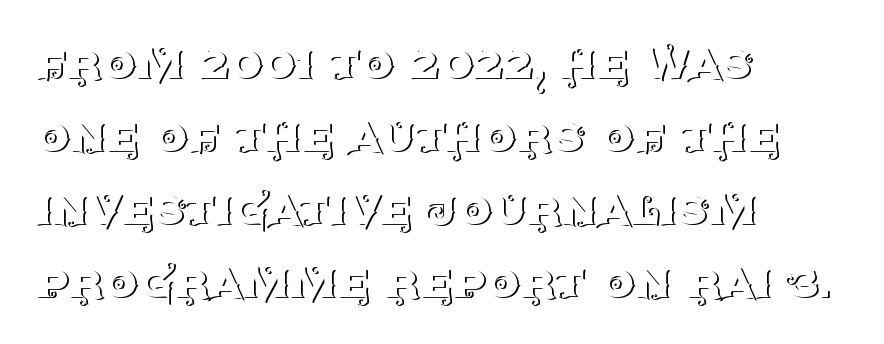
{"serif": "yes", "italic": "no", "bold": "no", "weight": "thin", "width": "normal", "stroke_contrast": "medium", "x_height": "large", "monospaced": "no", "underline": "no", "align": "left", "line_spacing": "normal", "line_spacing_ratio": 1.33, "letter_spacing": "normal", "letter_spacing_em": 0.0, "glyph_px": 55}
